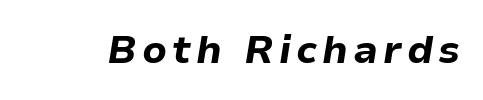
{"italic": "yes", "lean": "right", "slant_degrees": 9, "bold": "yes", "weight": "bold", "width": "normal", "stroke_contrast": "low", "x_height": "medium", "monospaced": "no", "underline": "no", "glyph_px": 39}
